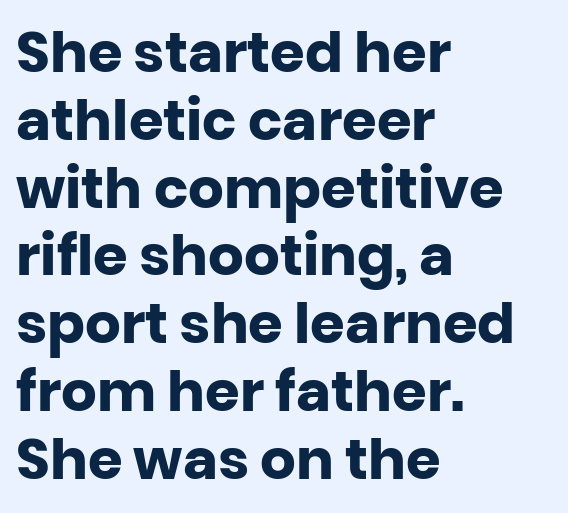
The image shows 56 px heavy sans-serif type, upright; set left-aligned, line spacing 1.21x, normal letter spacing, not underlined; low stroke contrast and a large x-height.
